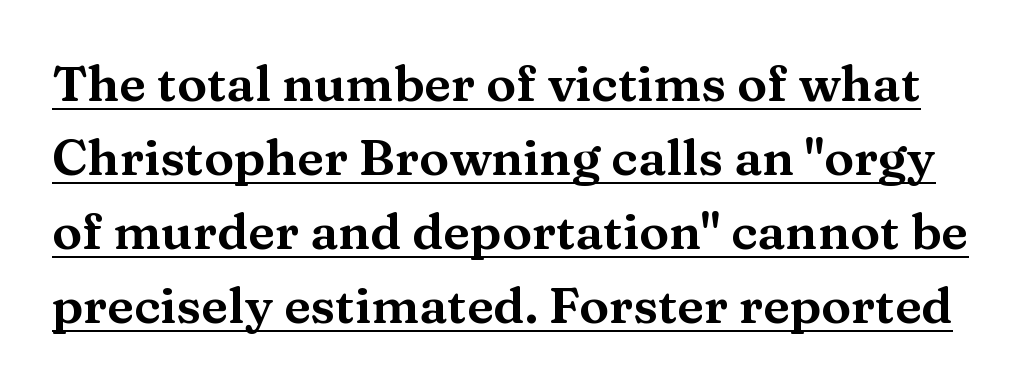
{"serif": "yes", "italic": "no", "width": "wide", "stroke_contrast": "medium", "x_height": "medium", "monospaced": "no", "underline": "yes", "line_spacing": "normal", "line_spacing_ratio": 1.48, "letter_spacing": "normal", "letter_spacing_em": 0.0, "glyph_px": 50}
